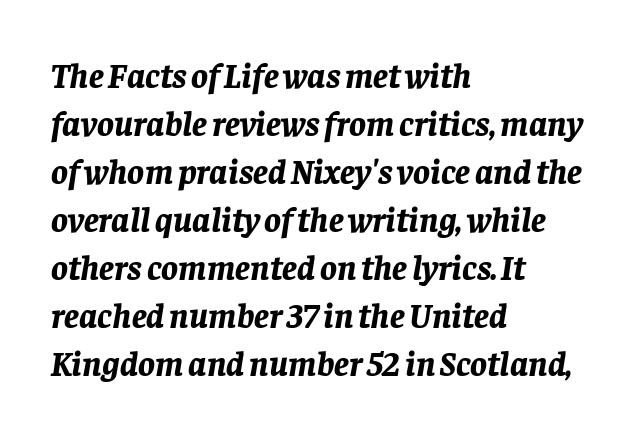
Where is the straight margin? On the left. Look at the tracking — it's just the regular setting, nothing added. Varying glyph widths throughout — classic text-font behaviour. Pretty heavy lettering here — definitely bold. The words here are not underlined.
